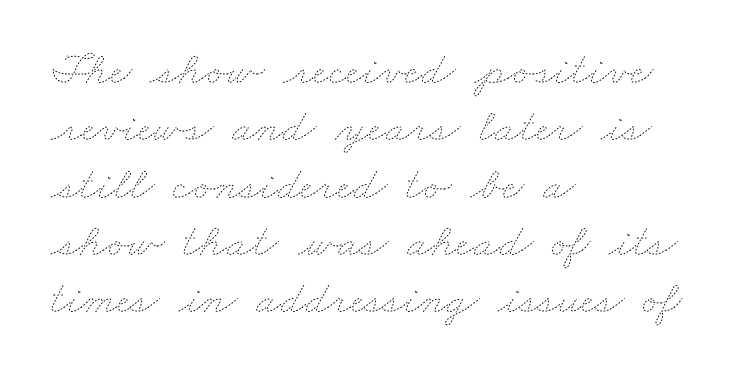
Proportional: the letters do not fall into vertical columns. The gap between lines stays unmarked. The typesetting does not lean heavy: it is not bold. A typesetter would call this zero additional tracking.
